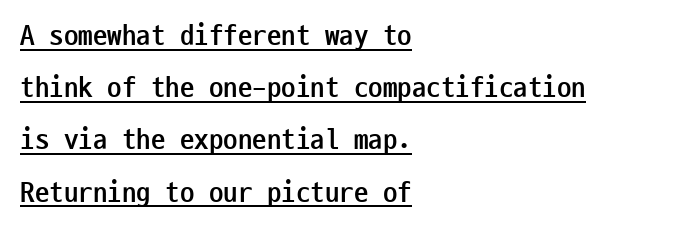
The image shows 29 px semibold, condensed sans-serif type, upright, monospaced; set left-aligned, line spacing 1.8x, normal letter spacing, underlined; low stroke contrast and a medium x-height.
